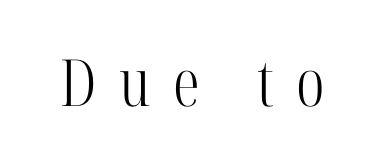
The image shows 65 px light, condensed serif type, upright; set unusually wide letter spacing (+0.35 em), not underlined; high stroke contrast and a medium x-height.
